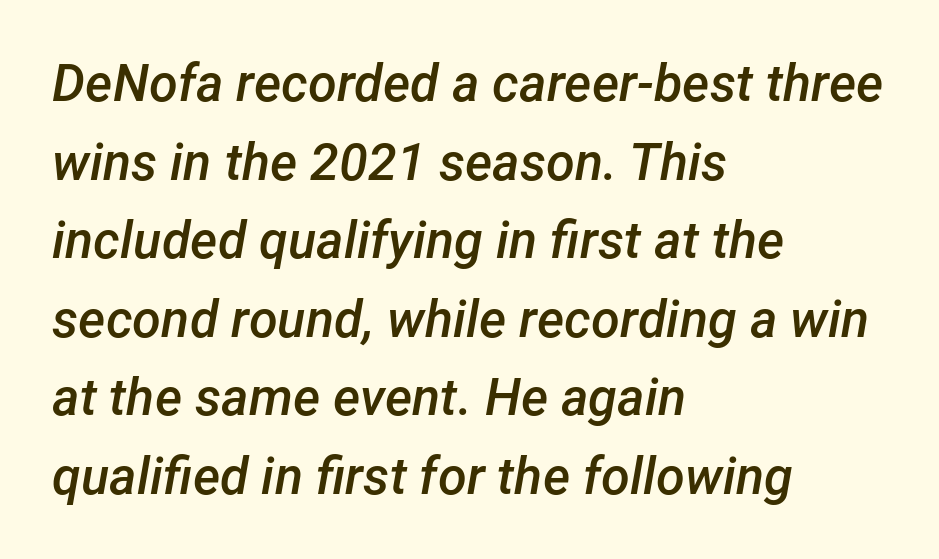
The image shows 52 px semibold type, italic (leaning right); set left-aligned, normal line spacing (1.51x), normal letter spacing, not underlined; low stroke contrast and a medium x-height.
